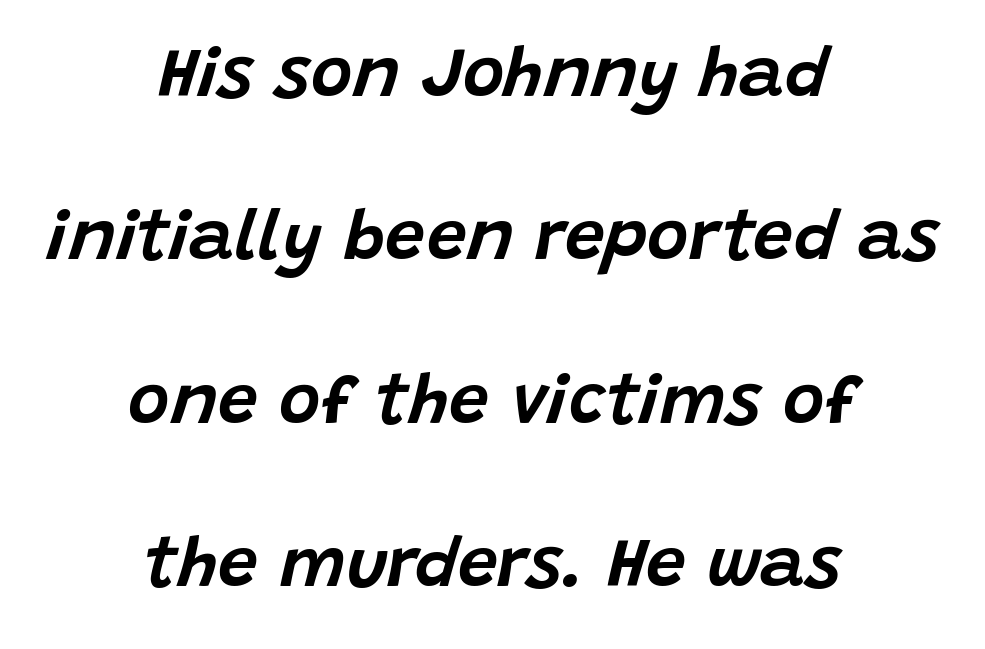
The image shows 71 px text type, italic (leaning right); set centered, loose line spacing (2.3x), normal letter spacing, not underlined; low stroke contrast and a large x-height.
